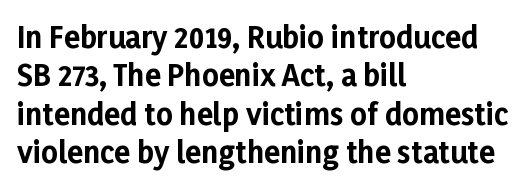
Words appear dense and cohesive because spacing is normal. I'd describe the lettering as bold — thick and assertive. Interline gaps are of average width in this sample. Each letter keeps its own natural width here, so spacing adapts to shape. This sample uses an upright cut, with every glyph sitting square on the baseline. Grotesque or geometric, the face here clearly has no serifs.
